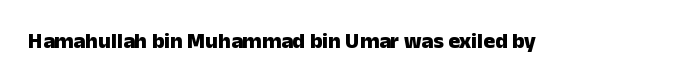
Short note: letters normally spaced. Words float on clear page, feet unadorned. The letters stand upright; this is a roman face. Heavy, bold letterforms.
